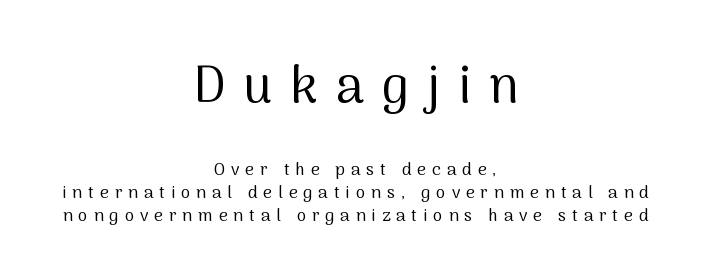
Q: Is the text bold? A: No.
Q: Is the text italic (slanted)? A: No, it is upright.
Q: Is the typeface a serif or a sans-serif typeface? A: Sans-serif.
Q: Is the text underlined? A: No.
Q: How is the paragraph aligned? A: Centered.
Q: Is the spacing between letters normal or unusually wide? A: Unusually wide.
Q: Is the spacing between lines tight, normal or loose? A: Normal.
Q: Which block of text is set in a larger size, the first (top) or the second (bottom)? A: The first (top) one.
Q: Width (condensed, normal, or wide)? A: Normal.
Q: Stroke contrast? A: Medium.
Q: x-height? A: Medium.
Q: Monospaced? A: No.
